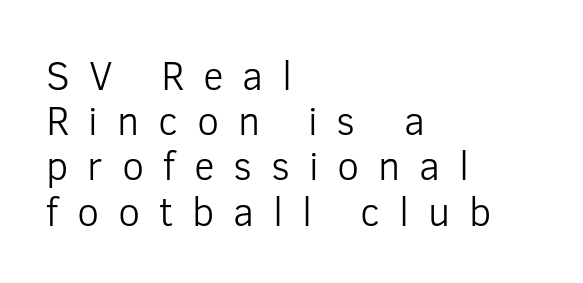
Where is the straight margin? On the left. Tracking here is generous; glyphs stand well apart from one another. Think of a printed novel: that variable character pitch is what you see here. No italicization has been applied; the sample stays upright. A quiet, ordinary-to-light weight characterises the typeface. Letters rest on an invisible, unmarked baseline.
